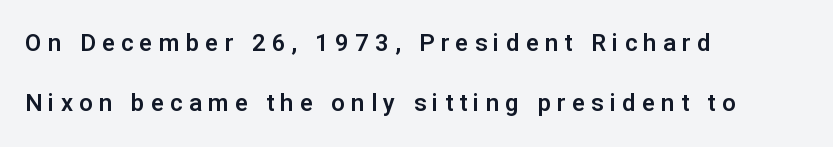
Q: Is the text italic (slanted)? A: No, it is upright.
Q: Is the text underlined? A: No.
Q: How is the paragraph aligned? A: Left-aligned.
Q: Is the spacing between letters normal or unusually wide? A: Unusually wide.
Q: Is the spacing between lines tight, normal or loose? A: Loose.
